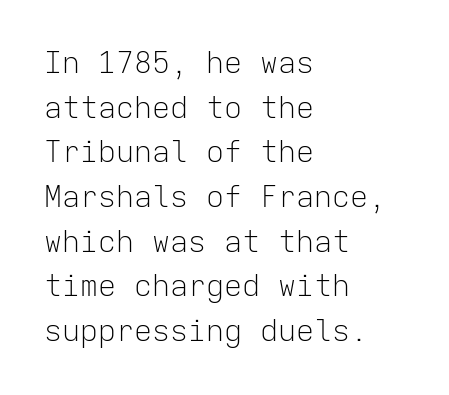
Q: Is the text bold? A: No.
Q: Is the text italic (slanted)? A: No, it is upright.
Q: Is the typeface a serif or a sans-serif typeface? A: Sans-serif.
Q: Is the text underlined? A: No.
Q: How is the paragraph aligned? A: Left-aligned.
Q: Is the spacing between letters normal or unusually wide? A: Normal.
Q: Is the spacing between lines tight, normal or loose? A: Normal.
Q: Width (condensed, normal, or wide)? A: Normal.
Q: Stroke contrast? A: Low.
Q: x-height? A: Medium.
Q: Monospaced? A: Yes.
